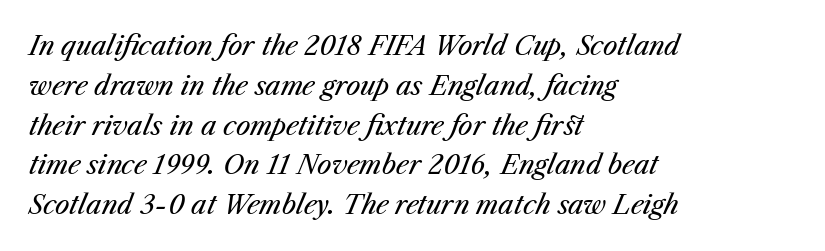
The image shows 26 px text type, italic (leaning right); set left-aligned, normal line spacing (1.53x), normal letter spacing, not underlined.
